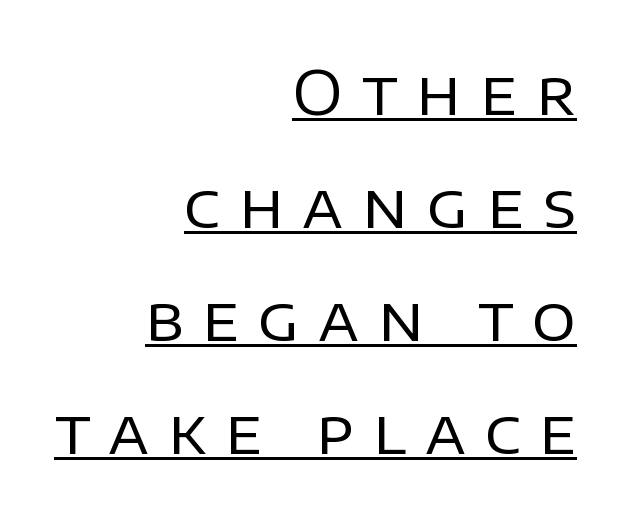
{"serif": "no", "italic": "no", "bold": "no", "weight": "regular", "width": "normal", "stroke_contrast": "low", "x_height": "large", "monospaced": "no", "underline": "yes", "align": "right", "line_spacing_ratio": 1.85, "letter_spacing": "wide", "letter_spacing_em": 0.31, "glyph_px": 61}
